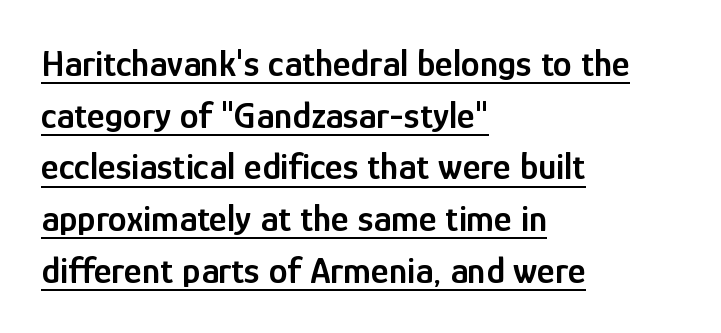
The passage shown is typeset with a sans-serif family. Underlined type. Each word holds together tightly as a unit, with standard inter-letter gaps. The passage shown is typed in a proportional face where columns would drift.
